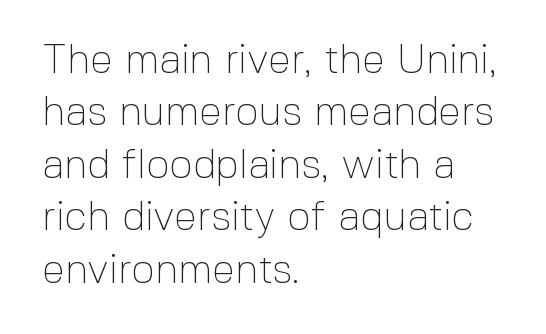
Regarding serifs, this sample does without them. No word sits above an underline. The setting favours the left margin, as ordinary paragraphs usually do. Is there much room between lines? A standard amount, neither cramped nor airy. You can tell it's not italic because the verticals are truly vertical.
